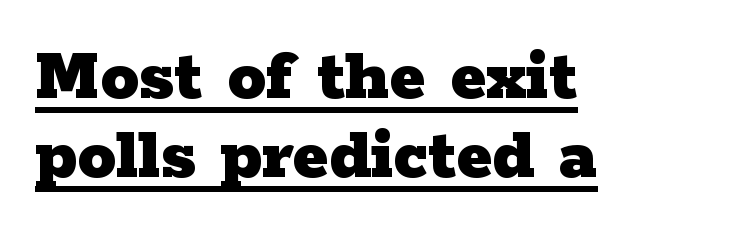
The image shows 77 px heavy, wide serif type, upright; set left-aligned, tight line spacing (1.02x), normal letter spacing, underlined; low stroke contrast and a medium x-height.
